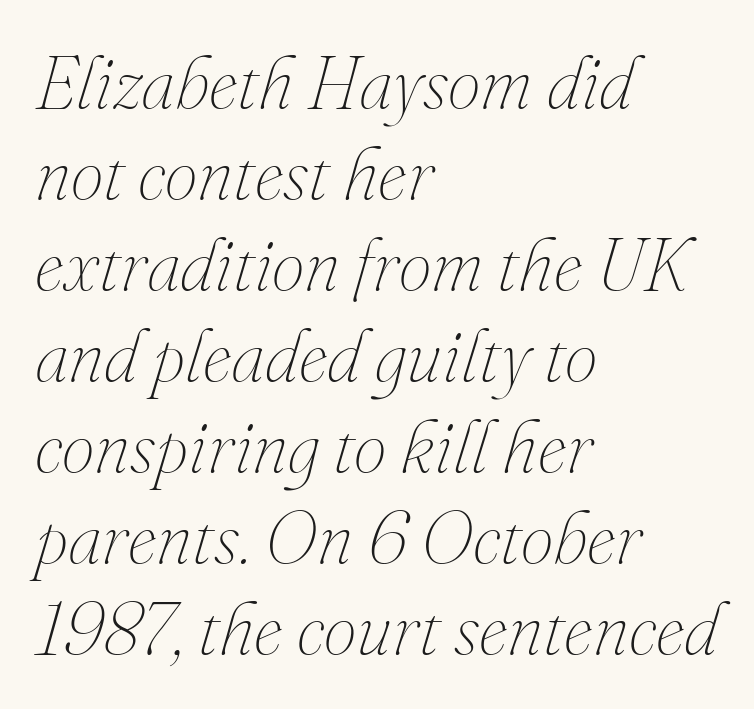
The image shows 74 px thin type, italic (leaning right); set left-aligned, line spacing 1.23x, normal letter spacing, not underlined; medium stroke contrast and a small x-height.
